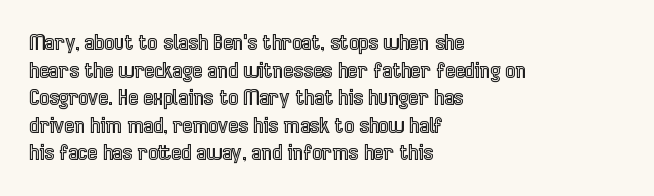
Q: Is the text italic (slanted)? A: No, it is upright.
Q: Is the text underlined? A: No.
Q: How is the paragraph aligned? A: Left-aligned.
Q: Is the spacing between letters normal or unusually wide? A: Normal.
Q: Is the spacing between lines tight, normal or loose? A: Normal.
